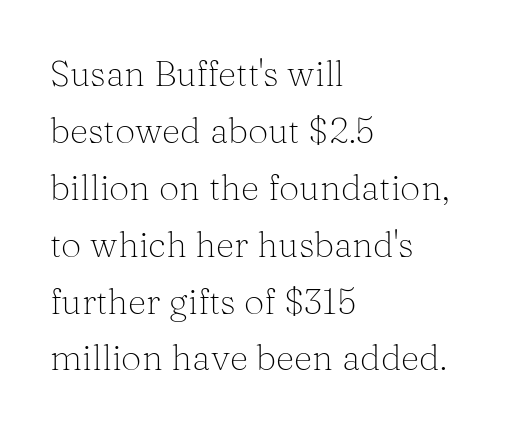
The image shows 36 px light serif type, upright; set left-aligned, normal line spacing (1.58x), normal letter spacing, not underlined; medium stroke contrast and a medium x-height.
